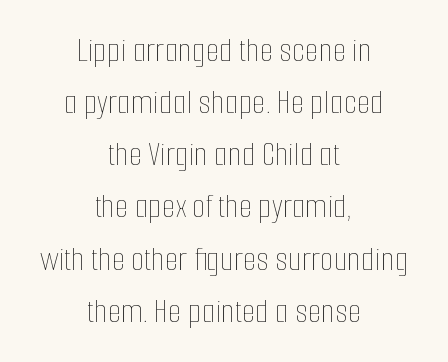
{"italic": "no", "bold": "no", "weight": "thin", "width": "condensed", "stroke_contrast": "low", "x_height": "medium", "monospaced": "no", "underline": "no", "align": "center", "line_spacing": "normal", "line_spacing_ratio": 1.49, "letter_spacing": "normal", "letter_spacing_em": 0.0, "glyph_px": 35}
